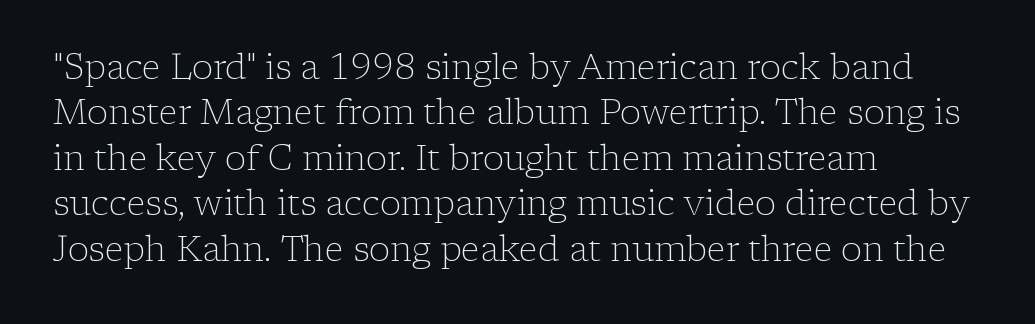
The image shows 35 px light serif type, upright; set left-aligned, normal line spacing (1.3x), normal letter spacing, not underlined; low stroke contrast and a medium x-height.
